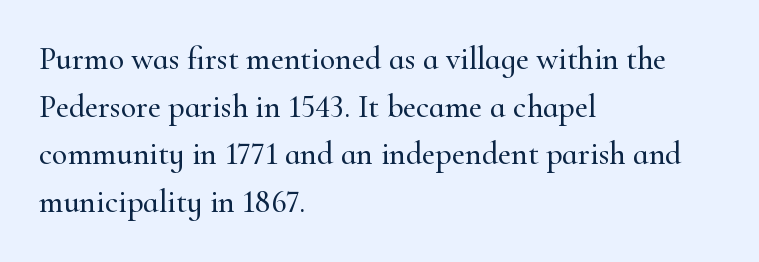
{"serif": "yes", "italic": "no", "width": "normal", "stroke_contrast": "high", "x_height": "small", "monospaced": "no", "underline": "no", "align": "left", "line_spacing": "normal", "line_spacing_ratio": 1.49, "letter_spacing": "normal", "letter_spacing_em": 0.0, "glyph_px": 32}
